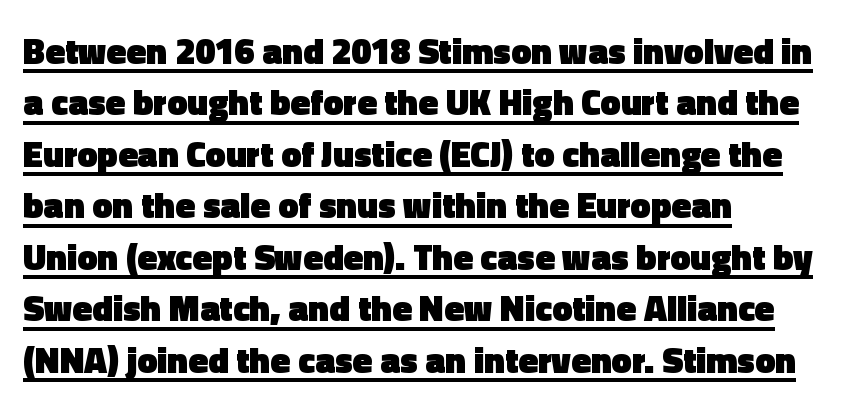
Q: Is the text bold? A: Yes.
Q: Is the text italic (slanted)? A: No, it is upright.
Q: Is the typeface a serif or a sans-serif typeface? A: Sans-serif.
Q: Is the text underlined? A: Yes.
Q: How is the paragraph aligned? A: Left-aligned.
Q: Is the spacing between letters normal or unusually wide? A: Normal.
Q: Is the spacing between lines tight, normal or loose? A: Normal.
Q: Width (condensed, normal, or wide)? A: Normal.
Q: x-height? A: Medium.
Q: Monospaced? A: No.
